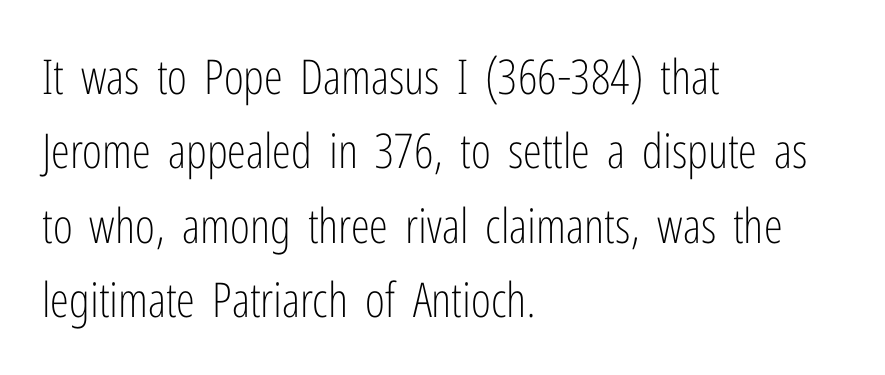
The image shows 48 px light, condensed sans-serif type, upright; set left-aligned, normal line spacing (1.55x), normal letter spacing, not underlined; low stroke contrast and a medium x-height.
